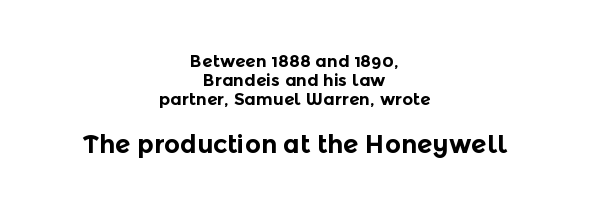
The image shows 25 px bold type, upright; set centered, tight line spacing (1.13x), normal letter spacing, not underlined; the second (bottom) block is 1.47x larger.
